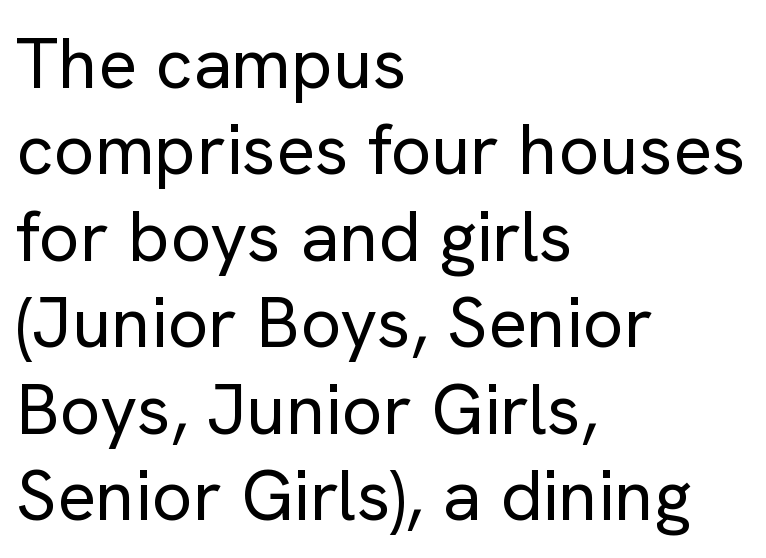
The image shows 72 px regular-weight sans-serif type, upright; set left-aligned, line spacing 1.2x, normal letter spacing, not underlined; low stroke contrast and a medium x-height.
